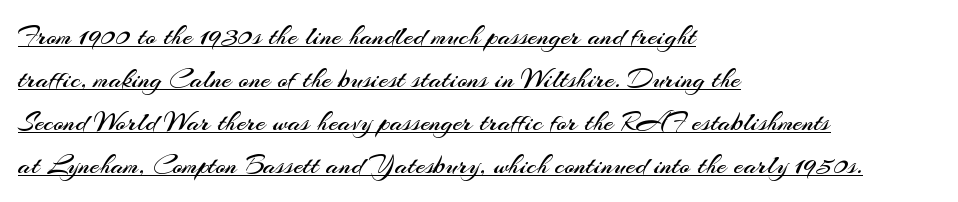
{"serif": "no", "bold": "no", "weight": "regular", "width": "normal", "stroke_contrast": "medium", "x_height": "small", "monospaced": "no", "underline": "yes", "align": "left", "line_spacing": "normal", "line_spacing_ratio": 1.54, "letter_spacing": "normal", "letter_spacing_em": 0.0, "glyph_px": 28}
